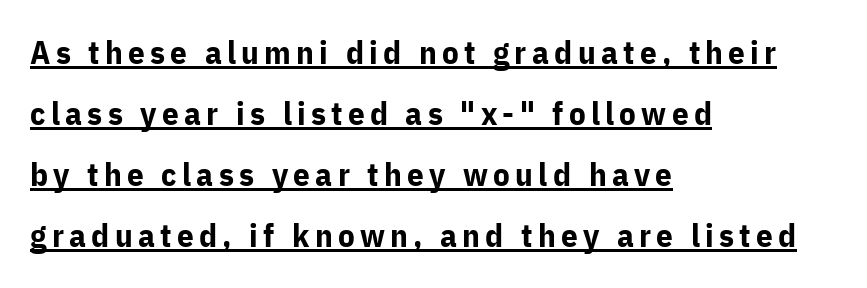
The image shows 33 px bold sans-serif type, upright; set left-aligned, line spacing 1.85x, underlined; low stroke contrast and a medium x-height.
